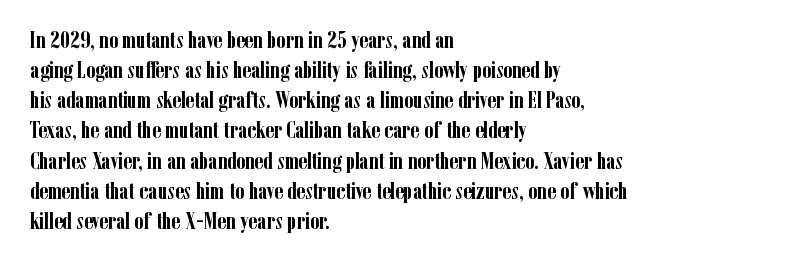
{"italic": "no", "bold": "yes", "underline": "no", "align": "left", "line_spacing": "normal", "line_spacing_ratio": 1.31, "letter_spacing": "normal", "letter_spacing_em": 0.0, "glyph_px": 23}
